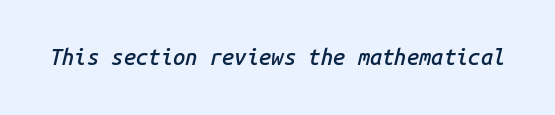
The image shows 22 px text type, italic (leaning right); set normal letter spacing, not underlined.
